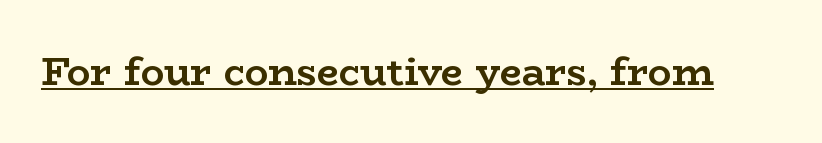
The image shows 39 px semibold, wide serif type, upright; set normal letter spacing, underlined; low stroke contrast and a medium x-height.
